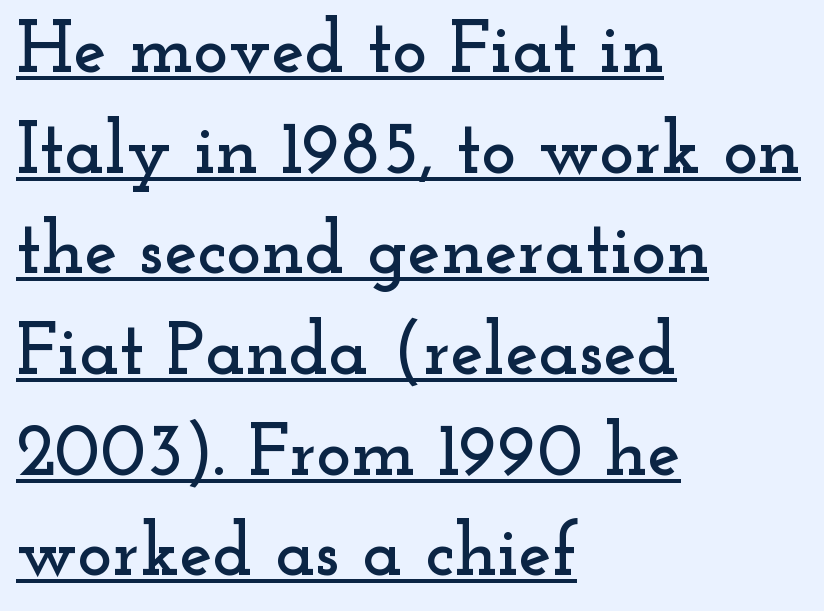
Style check: upright. Is this a fixed-width face? No — the glyphs have proportional, varying widths. Caption: multi-line text, flush left, ragged right. The space between consecutive lines is moderate.
